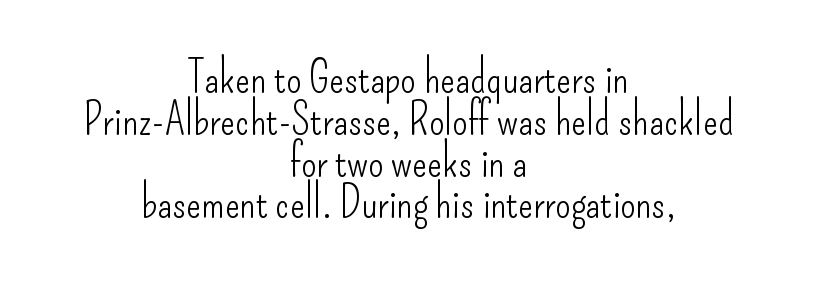
The weight tops out at a normal text grade. Layout note: lines centered. The font's upright variant was chosen for this text. Vertically, the passage feels compressed, each row crowding the next. Note: no serifs on the glyphs.
